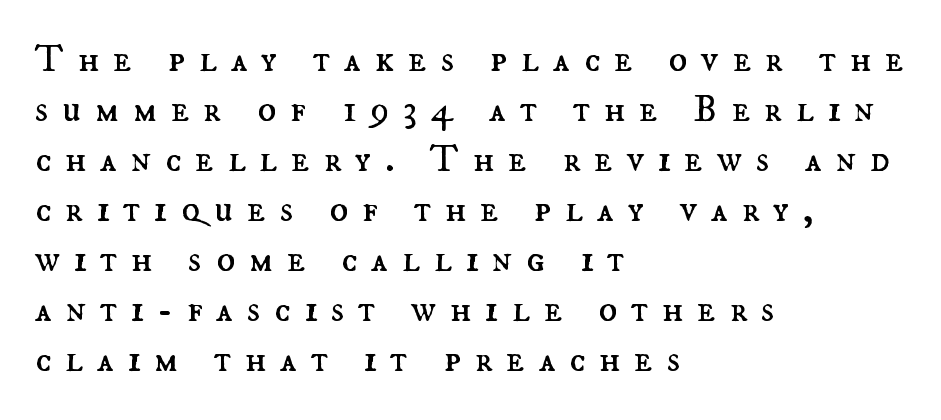
The image shows 39 px regular-weight type, upright; set left-aligned, normal line spacing (1.28x), unusually wide letter spacing (+0.35 em), not underlined; medium stroke contrast and a small x-height.
